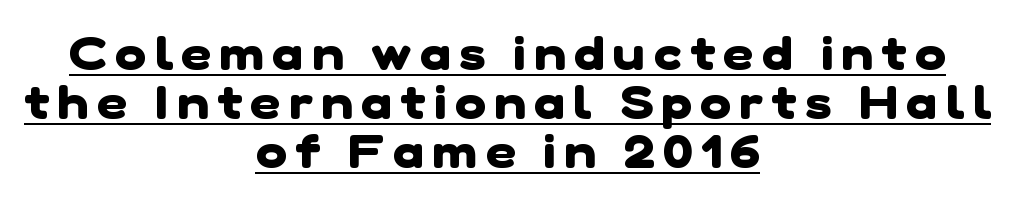
The image shows 47 px heavy sans-serif type; set centered, tight line spacing (1.04x), underlined; low stroke contrast and a medium x-height.
